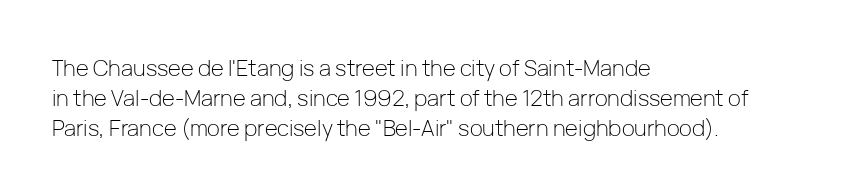
Q: Is the text bold? A: No.
Q: Is the text italic (slanted)? A: No, it is upright.
Q: Is the text underlined? A: No.
Q: How is the paragraph aligned? A: Left-aligned.
Q: Is the spacing between letters normal or unusually wide? A: Normal.
Q: Is the spacing between lines tight, normal or loose? A: Normal.
